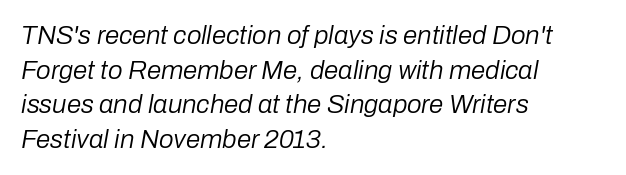
Q: Is the text bold? A: No.
Q: Is the text italic (slanted)? A: Yes, it leans right by about 10 degrees.
Q: Is the text underlined? A: No.
Q: How is the paragraph aligned? A: Left-aligned.
Q: Is the spacing between letters normal or unusually wide? A: Normal.
Q: Is the spacing between lines tight, normal or loose? A: Normal.
